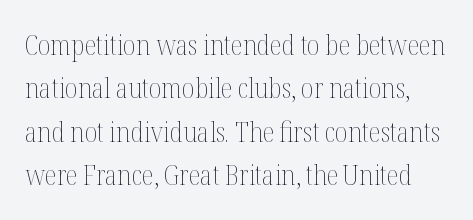
The image shows 28 px thin, condensed type, upright; set normal line spacing (1.55x), normal letter spacing, not underlined; medium stroke contrast and a medium x-height.
